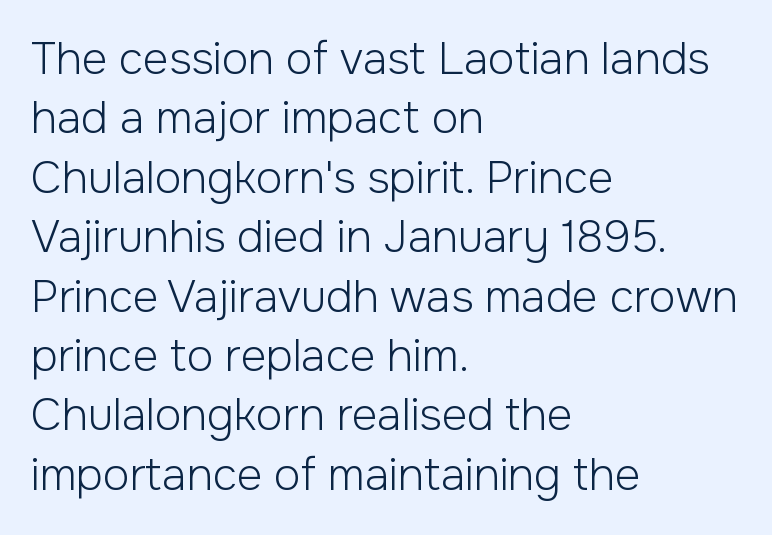
Q: Is the text bold? A: No.
Q: Is the text italic (slanted)? A: No, it is upright.
Q: Is the typeface a serif or a sans-serif typeface? A: Sans-serif.
Q: Is the text underlined? A: No.
Q: How is the paragraph aligned? A: Left-aligned.
Q: Is the spacing between letters normal or unusually wide? A: Normal.
Q: Is the spacing between lines tight, normal or loose? A: Normal.
Q: Width (condensed, normal, or wide)? A: Normal.
Q: Stroke contrast? A: Low.
Q: x-height? A: Medium.
Q: Monospaced? A: No.
